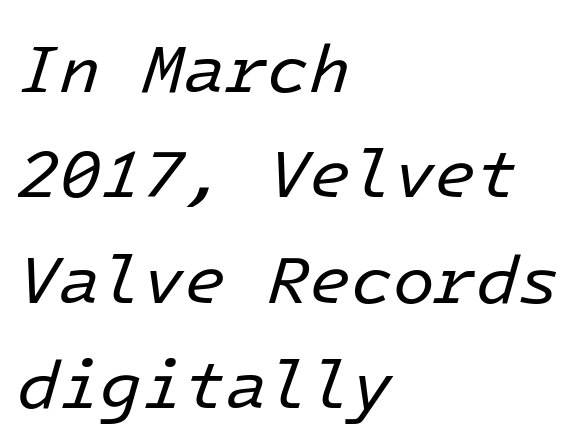
{"italic": "yes", "lean": "right", "slant_degrees": 16, "bold": "no", "weight": "regular", "width": "normal", "stroke_contrast": "low", "x_height": "medium", "underline": "no", "align": "left", "line_spacing": "normal", "line_spacing_ratio": 1.55, "letter_spacing": "normal", "letter_spacing_em": 0.0, "glyph_px": 68}
